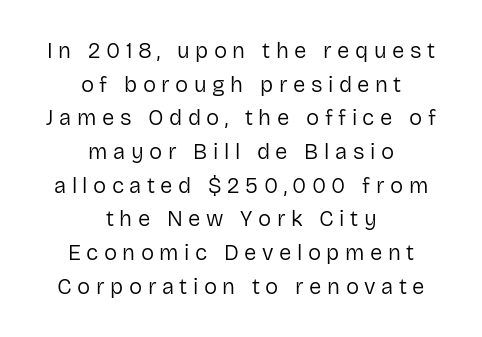
{"italic": "no", "bold": "no", "underline": "no", "align": "center", "line_spacing": "normal", "line_spacing_ratio": 1.53, "letter_spacing": "wide", "letter_spacing_em": 0.25, "glyph_px": 22}
